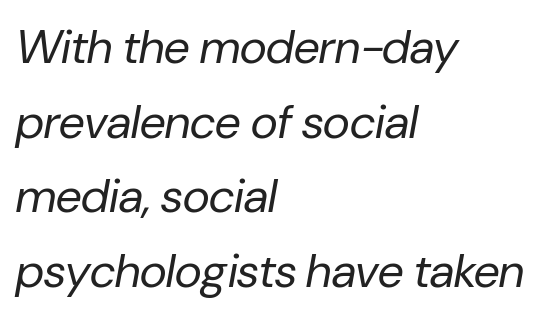
{"italic": "yes", "lean": "right", "slant_degrees": 10, "bold": "no", "weight": "regular", "width": "normal", "stroke_contrast": "low", "x_height": "medium", "monospaced": "no", "underline": "no", "align": "left", "line_spacing": "normal", "line_spacing_ratio": 1.59, "letter_spacing": "normal", "letter_spacing_em": 0.0, "glyph_px": 47}
